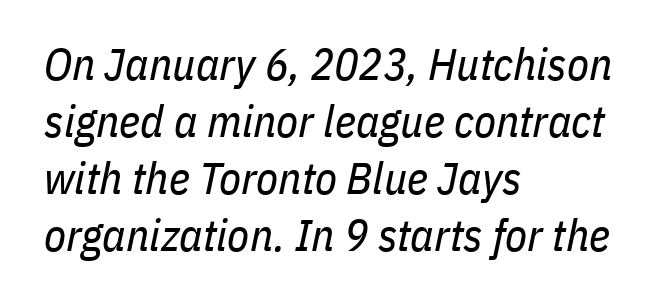
The image shows 45 px regular-weight, condensed type, italic (leaning right); set left-aligned, normal line spacing (1.27x), normal letter spacing, not underlined; low stroke contrast and a medium x-height.
